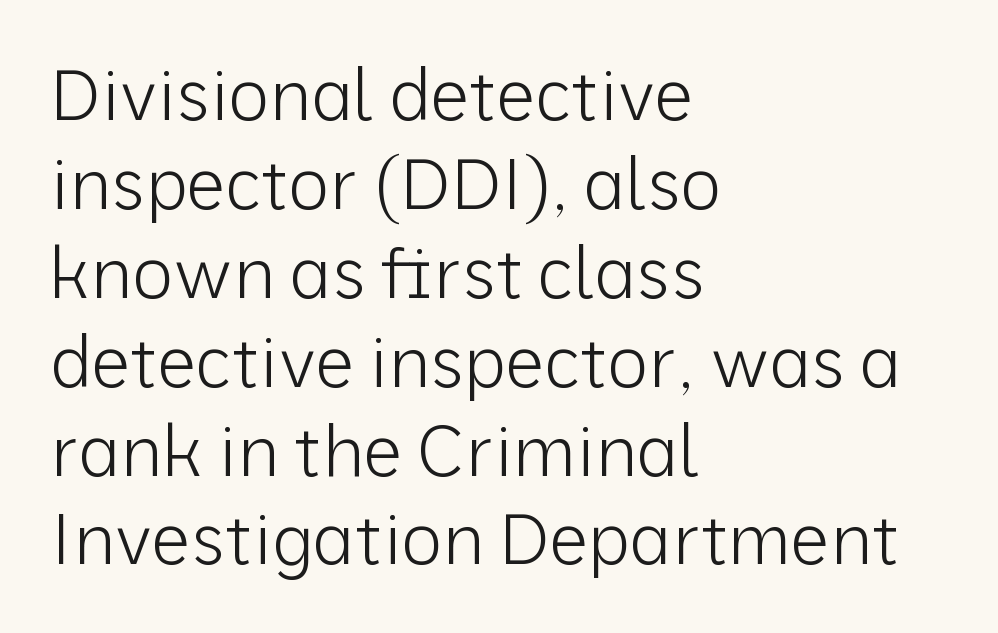
The image shows 70 px light sans-serif type, upright; set left-aligned, normal line spacing (1.27x), normal letter spacing, not underlined; low stroke contrast and a medium x-height.
